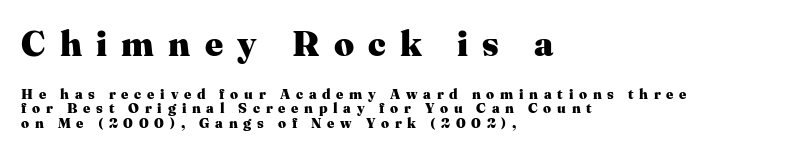
The strip under each line holds only bare page. Characters remain perfectly vertical along every line. Students, this is bold: see how much ink each stroke carries. One-word summary of the alignment: left. Each word looks stretched out because of the extra space between its letters. Which of the two is more prominent by size? The first, at the top.
